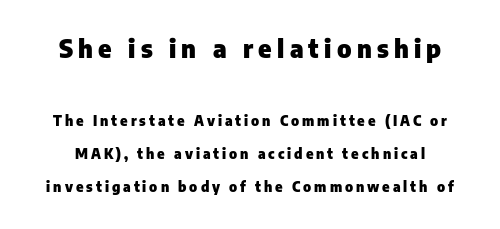
Q: Is the text bold? A: Yes.
Q: Is the text italic (slanted)? A: No, it is upright.
Q: Is the text underlined? A: No.
Q: Is the spacing between letters normal or unusually wide? A: Unusually wide.
Q: Is the spacing between lines tight, normal or loose? A: Loose.
Q: Which block of text is set in a larger size, the first (top) or the second (bottom)? A: The first (top) one.
